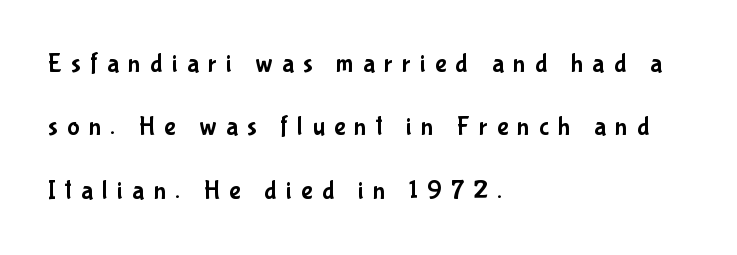
This sample trades compactness for vertical openness between lines. This sample uses expanded letter spacing, leaving extra air between glyphs. The text block is weighted toward the left margin, trailing off unevenly rightward. Do the letters lean? They stand straight. A clean baseline with only descenders dipping below it.
